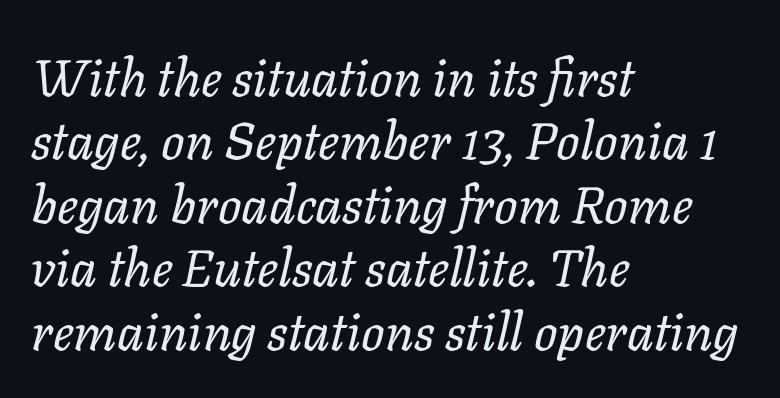
Character widths vary here, with narrow letters taking less room than wide ones. The specimen reads as italic at a glance. Unbolded letterforms with no extra heft. If you drew a ruler down the left edge, every line would touch it. These lines keep a tight, regular rhythm from letter to letter.
